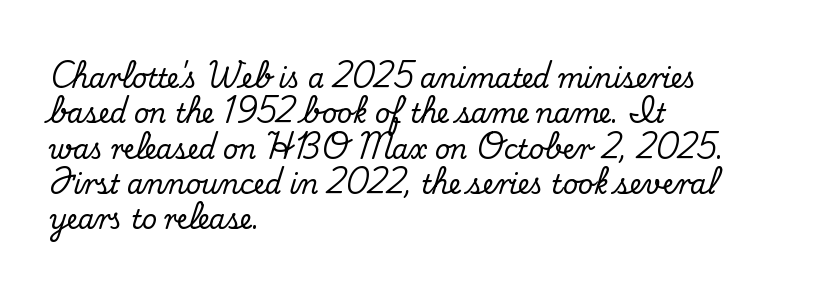
{"underline": "no", "align": "left", "line_spacing": "normal", "line_spacing_ratio": 1.36, "letter_spacing": "normal", "letter_spacing_em": 0.0, "glyph_px": 26}
